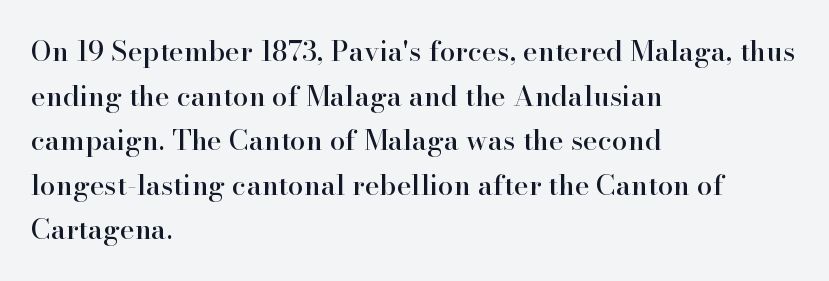
Q: Is the text italic (slanted)? A: No, it is upright.
Q: Is the typeface a serif or a sans-serif typeface? A: Serif.
Q: Is the text underlined? A: No.
Q: How is the paragraph aligned? A: Left-aligned.
Q: Is the spacing between letters normal or unusually wide? A: Normal.
Q: Is the spacing between lines tight, normal or loose? A: Normal.
Q: Width (condensed, normal, or wide)? A: Normal.
Q: Stroke contrast? A: High.
Q: x-height? A: Small.
Q: Monospaced? A: No.
